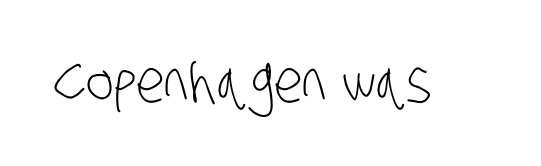
{"serif": "no", "bold": "no", "weight": "light", "width": "condensed", "stroke_contrast": "low", "x_height": "large", "monospaced": "no", "underline": "no", "letter_spacing": "normal", "letter_spacing_em": 0.0, "glyph_px": 59}
